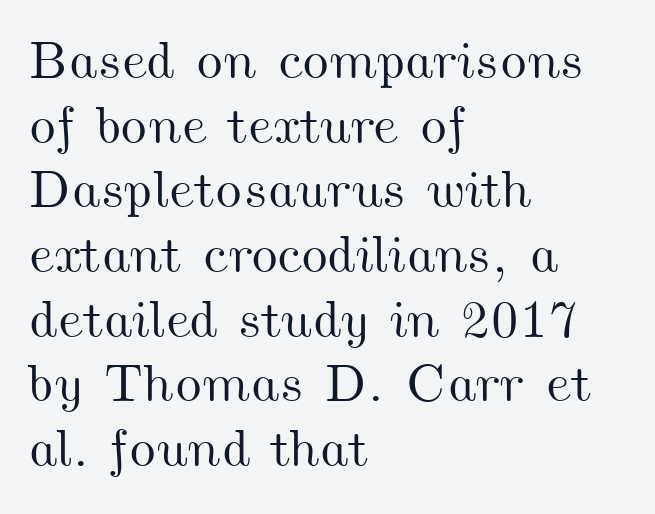
The image shows 53 px wide type; set left-aligned, line spacing 1.22x, normal letter spacing, not underlined; medium stroke contrast and a small x-height.
